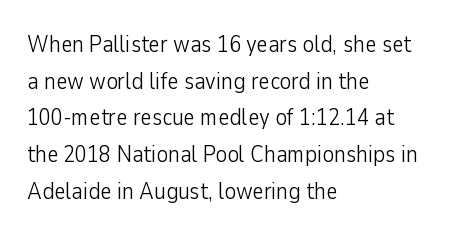
{"italic": "no", "bold": "no", "underline": "no", "align": "left", "line_spacing": "normal", "line_spacing_ratio": 1.53, "letter_spacing": "normal", "letter_spacing_em": 0.0, "glyph_px": 24}
